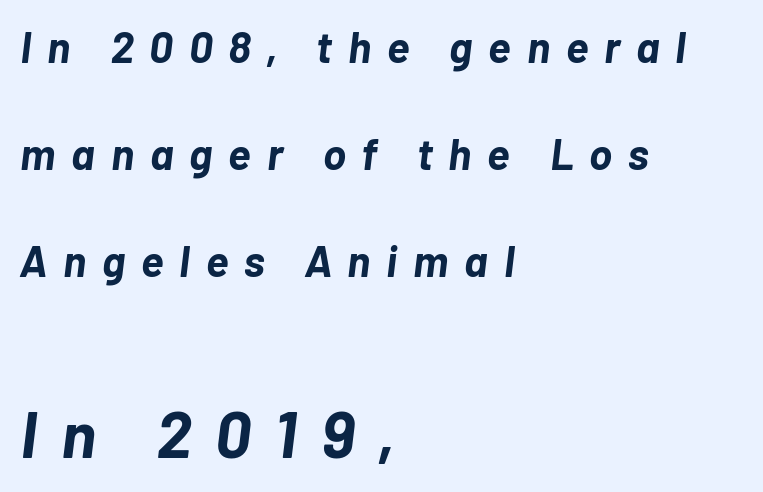
The image shows 65 px bold type, italic (leaning right); set left-aligned, loose line spacing (2.49x), unusually wide letter spacing (+0.37 em), not underlined; the second (bottom) block is 1.51x larger; low stroke contrast and a medium x-height.
